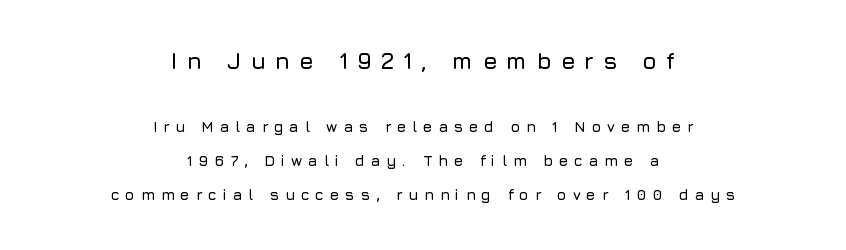
Q: Is the text italic (slanted)? A: No, it is upright.
Q: Is the text underlined? A: No.
Q: How is the paragraph aligned? A: Centered.
Q: Is the spacing between letters normal or unusually wide? A: Unusually wide.
Q: Is the spacing between lines tight, normal or loose? A: Loose.
Q: Which block of text is set in a larger size, the first (top) or the second (bottom)? A: The first (top) one.
